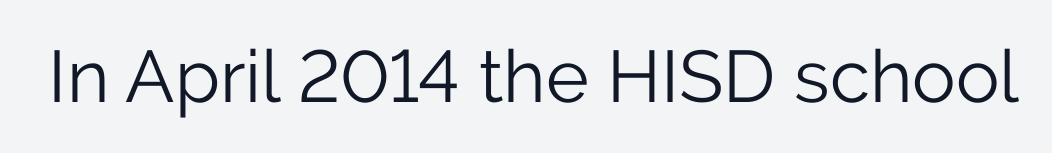
Q: Is the text bold? A: No.
Q: Is the text italic (slanted)? A: No, it is upright.
Q: Is the typeface a serif or a sans-serif typeface? A: Sans-serif.
Q: Is the text underlined? A: No.
Q: Is the spacing between letters normal or unusually wide? A: Normal.
Q: Width (condensed, normal, or wide)? A: Normal.
Q: Stroke contrast? A: Low.
Q: x-height? A: Medium.
Q: Monospaced? A: No.
